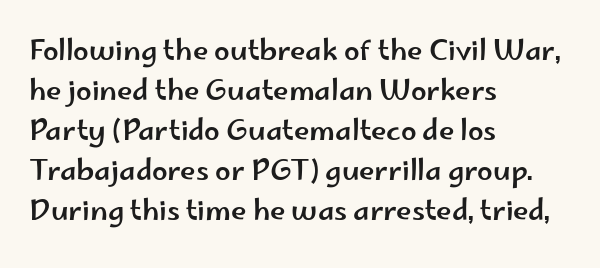
Q: Is the text italic (slanted)? A: No, it is upright.
Q: Is the typeface a serif or a sans-serif typeface? A: Sans-serif.
Q: Is the text underlined? A: No.
Q: How is the paragraph aligned? A: Left-aligned.
Q: Is the spacing between letters normal or unusually wide? A: Normal.
Q: Is the spacing between lines tight, normal or loose? A: Normal.
Q: Width (condensed, normal, or wide)? A: Wide.
Q: Stroke contrast? A: Low.
Q: x-height? A: Small.
Q: Monospaced? A: No.
